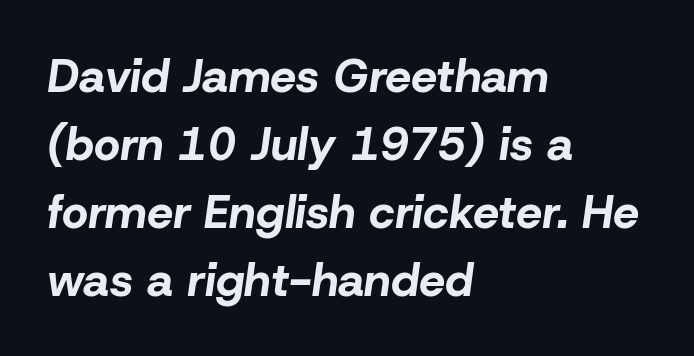
The image shows 46 px bold type, italic (leaning right); set left-aligned, normal line spacing (1.48x), normal letter spacing, not underlined; low stroke contrast and a medium x-height.
